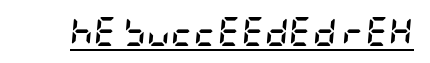
The image shows 29 px semibold, condensed type, italic (leaning right); set normal letter spacing, underlined; low stroke contrast and a large x-height.
